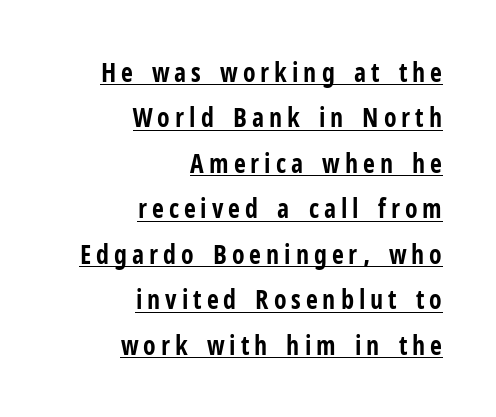
The face used here appears with an underline applied. The paragraph has a hard right edge and a soft left edge. Italic? Not at all — the glyphs are vertical. Every letter is thick-stroked: bold, no question.
